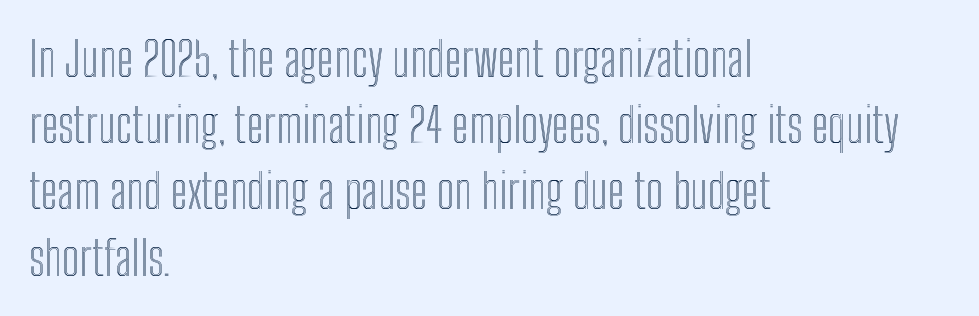
Q: Is the text italic (slanted)? A: No, it is upright.
Q: Is the text underlined? A: No.
Q: How is the paragraph aligned? A: Left-aligned.
Q: Is the spacing between letters normal or unusually wide? A: Normal.
Q: Is the spacing between lines tight, normal or loose? A: Normal.
Q: Width (condensed, normal, or wide)? A: Condensed.
Q: x-height? A: Medium.
Q: Monospaced? A: No.
